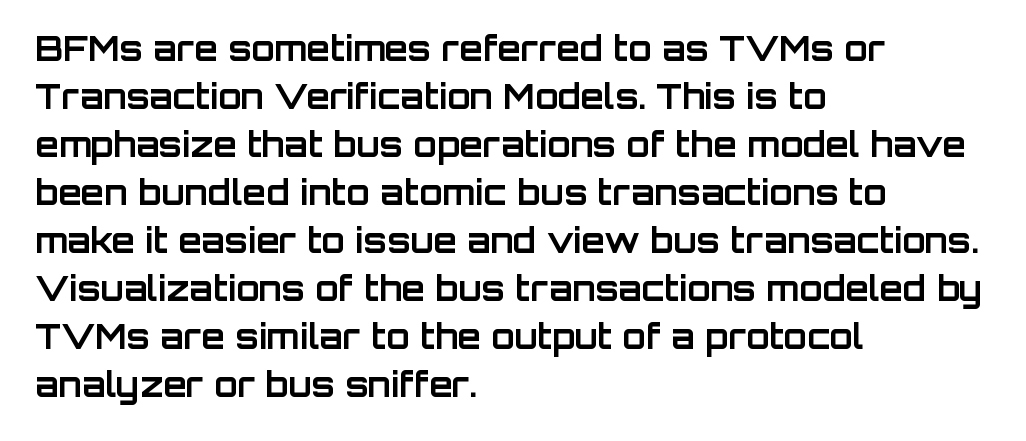
Q: Is the text bold? A: Yes.
Q: Is the text italic (slanted)? A: No, it is upright.
Q: Is the typeface a serif or a sans-serif typeface? A: Sans-serif.
Q: Is the text underlined? A: No.
Q: How is the paragraph aligned? A: Left-aligned.
Q: Is the spacing between letters normal or unusually wide? A: Normal.
Q: Is the spacing between lines tight, normal or loose? A: Normal.
Q: Width (condensed, normal, or wide)? A: Normal.
Q: Stroke contrast? A: Low.
Q: x-height? A: Large.
Q: Monospaced? A: No.
